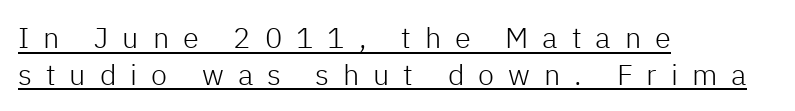
{"serif": "no", "italic": "no", "bold": "no", "weight": "light", "width": "normal", "stroke_contrast": "low", "x_height": "medium", "monospaced": "no", "underline": "yes", "align": "left", "line_spacing": "normal", "line_spacing_ratio": 1.27, "letter_spacing": "wide", "letter_spacing_em": 0.48, "glyph_px": 29}
